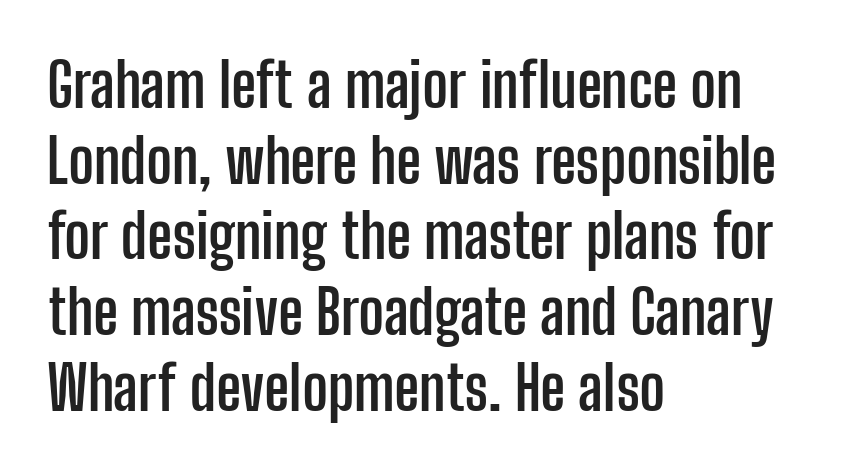
The image shows 61 px semibold, condensed sans-serif type, upright; set left-aligned, line spacing 1.24x, normal letter spacing, not underlined; low stroke contrast and a medium x-height.
